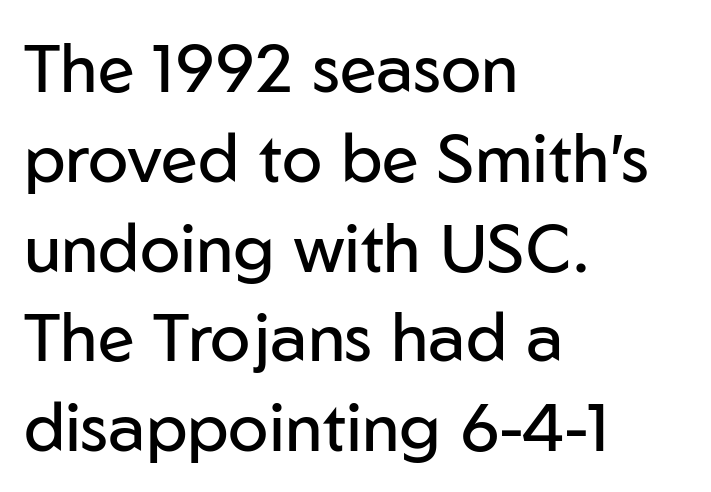
Q: Is the text bold? A: No.
Q: Is the text italic (slanted)? A: No, it is upright.
Q: Is the typeface a serif or a sans-serif typeface? A: Sans-serif.
Q: Is the text underlined? A: No.
Q: How is the paragraph aligned? A: Left-aligned.
Q: Is the spacing between letters normal or unusually wide? A: Normal.
Q: Is the spacing between lines tight, normal or loose? A: Normal.
Q: Width (condensed, normal, or wide)? A: Normal.
Q: Stroke contrast? A: Low.
Q: x-height? A: Medium.
Q: Monospaced? A: No.
